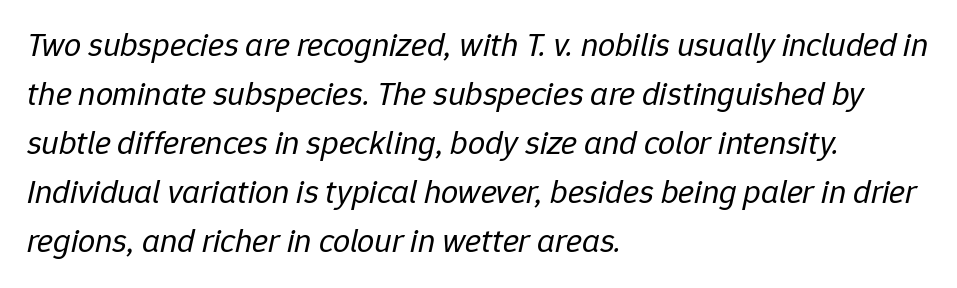
{"italic": "yes", "lean": "right", "slant_degrees": 12, "bold": "no", "weight": "regular", "width": "normal", "stroke_contrast": "low", "x_height": "medium", "monospaced": "no", "underline": "no", "align": "left", "line_spacing": "normal", "line_spacing_ratio": 1.44, "letter_spacing": "normal", "letter_spacing_em": 0.0, "glyph_px": 34}
